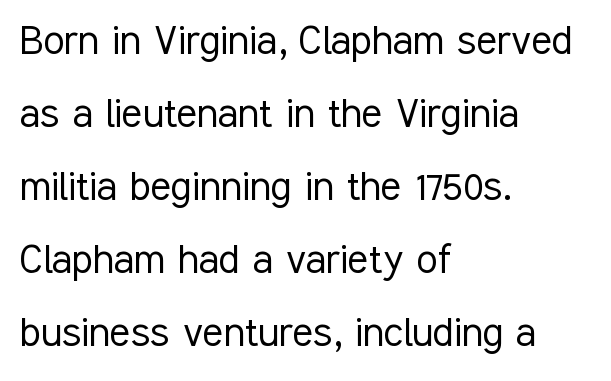
What stands out about the letter spacing? Nothing — it is the standard amount. A classic flush-left, rag-right setting is used for this passage. Check under the words: just untouched page. Type style note: lacks serifs.
